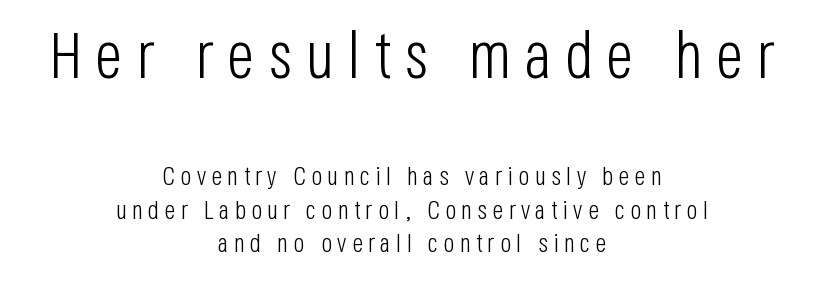
The image shows 66 px light, condensed sans-serif type, upright; set centered, normal line spacing (1.28x), unusually wide letter spacing (+0.2 em), not underlined; the first (top) block is 2.54x larger; low stroke contrast and a large x-height.
